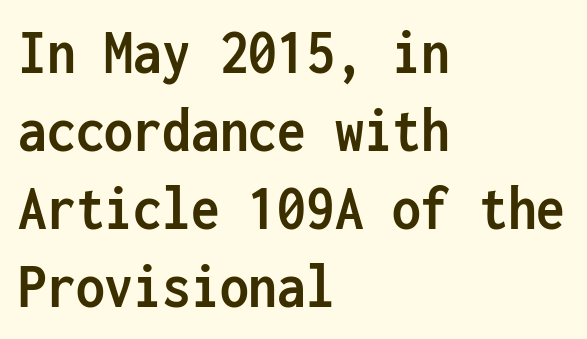
The image shows 64 px semibold, condensed sans-serif type, upright, monospaced; set left-aligned, line spacing 1.22x, normal letter spacing, not underlined; low stroke contrast and a medium x-height.
